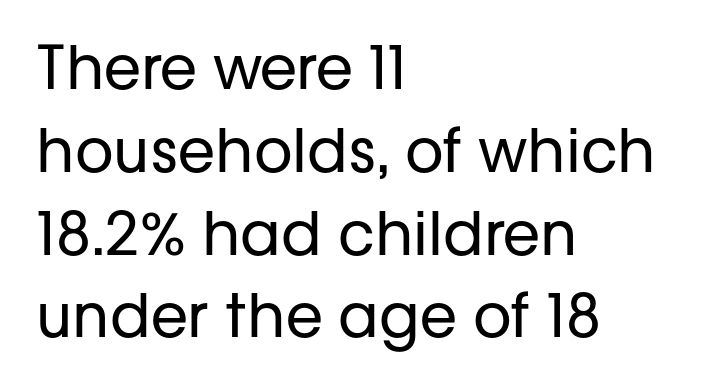
The image shows 60 px regular-weight sans-serif type, upright; set left-aligned, normal line spacing (1.38x), normal letter spacing, not underlined; low stroke contrast and a medium x-height.
